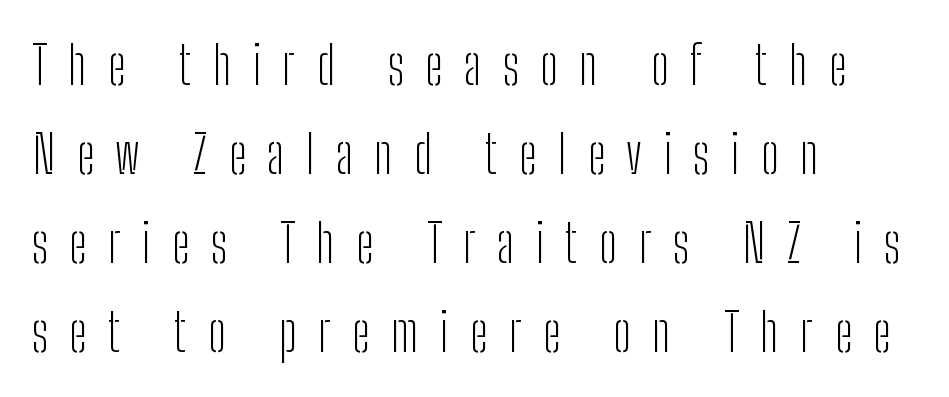
Q: Is the text bold? A: No.
Q: Is the text italic (slanted)? A: No, it is upright.
Q: Is the typeface a serif or a sans-serif typeface? A: Sans-serif.
Q: Is the text underlined? A: No.
Q: How is the paragraph aligned? A: Left-aligned.
Q: Is the spacing between letters normal or unusually wide? A: Unusually wide.
Q: Is the spacing between lines tight, normal or loose? A: Normal.
Q: Width (condensed, normal, or wide)? A: Condensed.
Q: Stroke contrast? A: Low.
Q: x-height? A: Medium.
Q: Monospaced? A: No.
